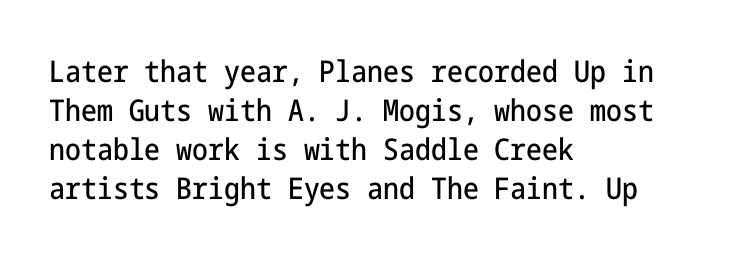
{"serif": "no", "italic": "no", "width": "condensed", "stroke_contrast": "low", "x_height": "medium", "underline": "no", "align": "left", "line_spacing": "normal", "line_spacing_ratio": 1.3, "letter_spacing": "normal", "letter_spacing_em": 0.0, "glyph_px": 30}
